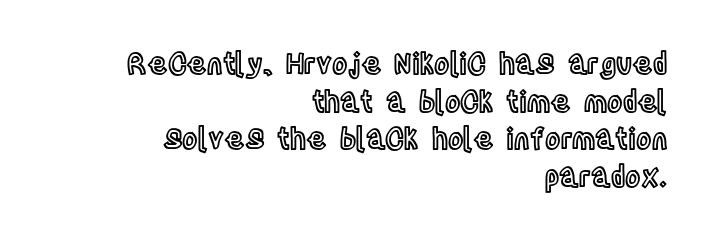
Q: Is the text italic (slanted)? A: No, it is upright.
Q: Is the text underlined? A: No.
Q: How is the paragraph aligned? A: Right-aligned.
Q: Is the spacing between letters normal or unusually wide? A: Normal.
Q: Is the spacing between lines tight, normal or loose? A: Normal.
Q: Width (condensed, normal, or wide)? A: Condensed.
Q: x-height? A: Large.
Q: Monospaced? A: No.
